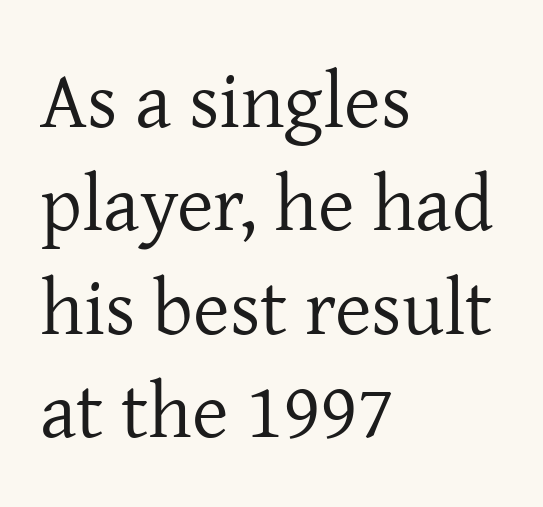
These glyphs show unthickened strokes, regular width or finer. Note: serifs present on the glyphs. Think of a printed novel: that variable character pitch is what you see here. No word sits above an underline.
